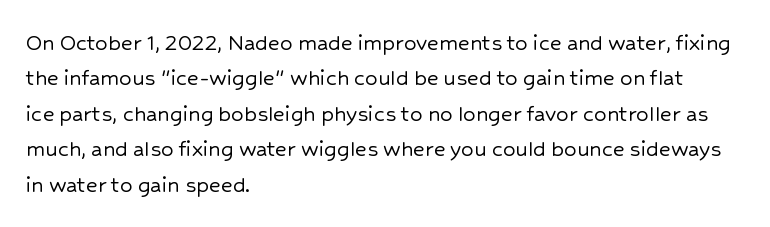
The image shows 25 px text type, upright; set left-aligned, normal line spacing (1.42x), normal letter spacing, not underlined.
